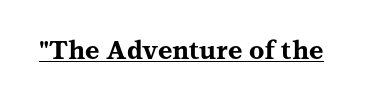
The face used here appears with an underline applied. Nope, not italic — everything's standing straight. This is heavy type, rendered in bold. Nobody touched the tracking dial on this one.
